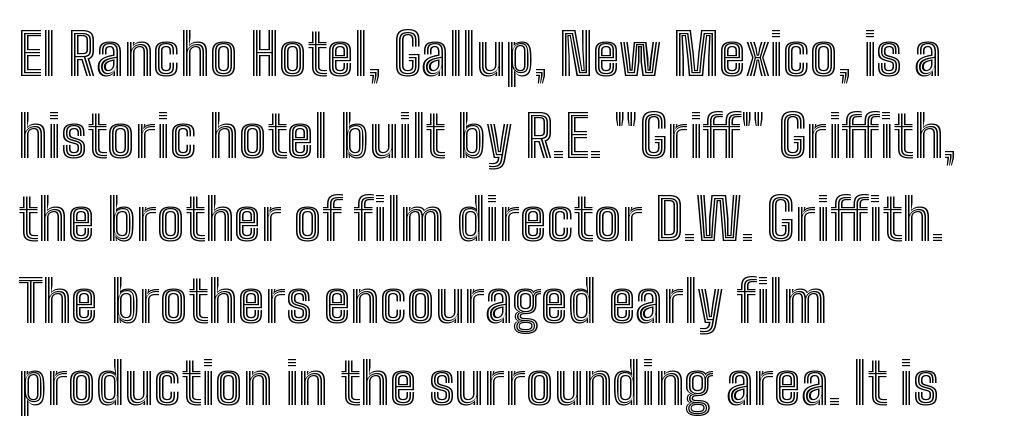
The image shows 58 px condensed type, upright; set left-aligned, normal line spacing (1.42x), normal letter spacing, not underlined; a medium x-height.
